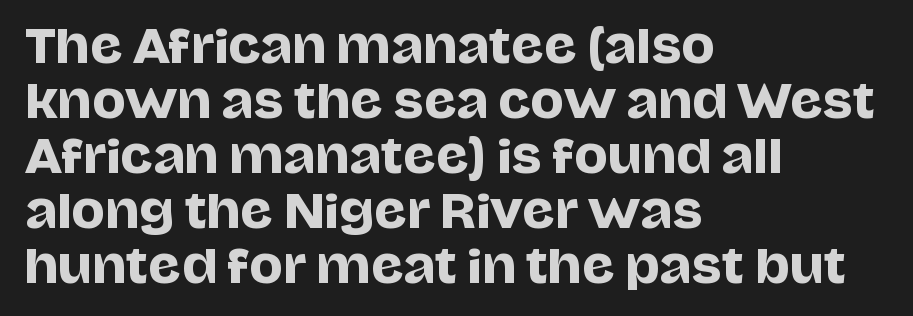
The image shows 45 px sans-serif type, upright; set left-aligned, line spacing 1.22x, normal letter spacing, not underlined; low stroke contrast and a large x-height.
